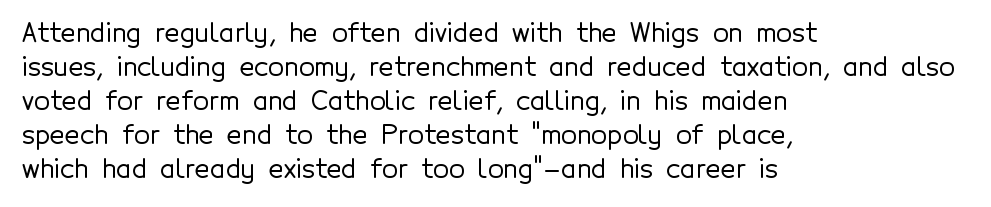
{"italic": "no", "underline": "no", "align": "left", "line_spacing": "normal", "line_spacing_ratio": 1.31, "letter_spacing": "normal", "letter_spacing_em": 0.0, "glyph_px": 26}
